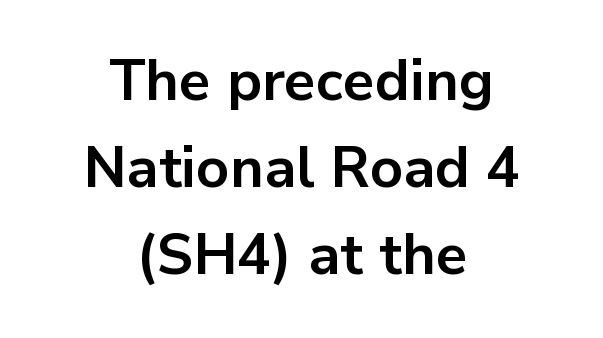
Style check: upright. A typesetter would call this zero additional tracking. Is this a sans? Yes — the strokes have no serifs. Letters rest on an invisible, unmarked baseline. The face used here is proportionally spaced, like ordinary book or web type.
